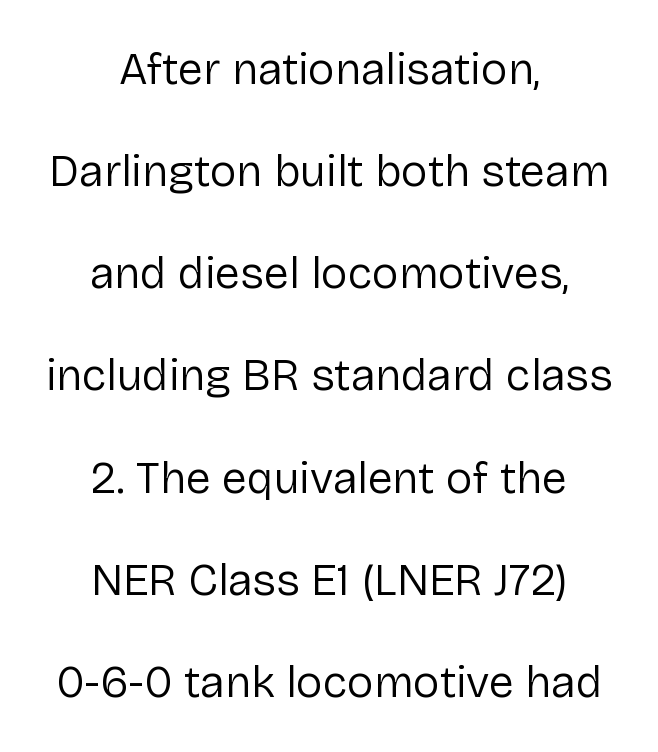
The face used here is a sans, in the tradition of grotesques and geometrics. Layout note: lines centered. Is there any slant? The stems are plumb. Compared with typical body copy, the letter spacing here is the same. Underlining? Definitely not there.
